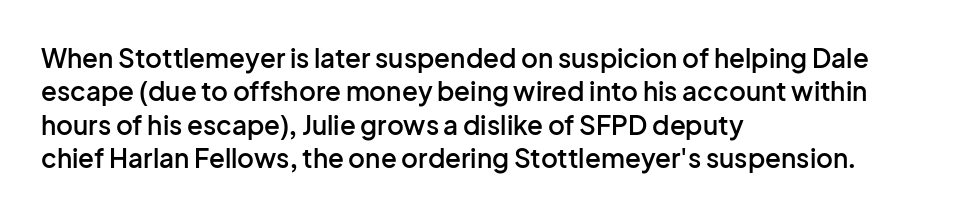
Q: Is the text bold? A: Semi-bold.
Q: Is the text italic (slanted)? A: No, it is upright.
Q: Is the text underlined? A: No.
Q: How is the paragraph aligned? A: Left-aligned.
Q: Is the spacing between letters normal or unusually wide? A: Normal.
Q: Is the spacing between lines tight, normal or loose? A: Normal.
